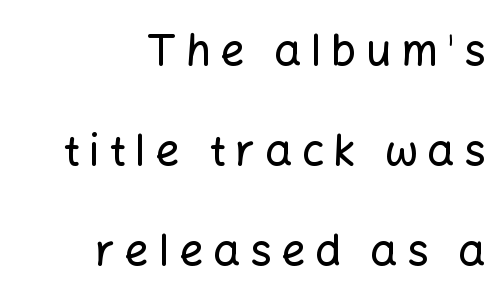
Q: Is the text italic (slanted)? A: No, it is upright.
Q: Is the typeface a serif or a sans-serif typeface? A: Sans-serif.
Q: Is the text underlined? A: No.
Q: How is the paragraph aligned? A: Right-aligned.
Q: Is the spacing between letters normal or unusually wide? A: Unusually wide.
Q: Is the spacing between lines tight, normal or loose? A: Loose.
Q: Width (condensed, normal, or wide)? A: Normal.
Q: Stroke contrast? A: Low.
Q: x-height? A: Medium.
Q: Monospaced? A: No.
